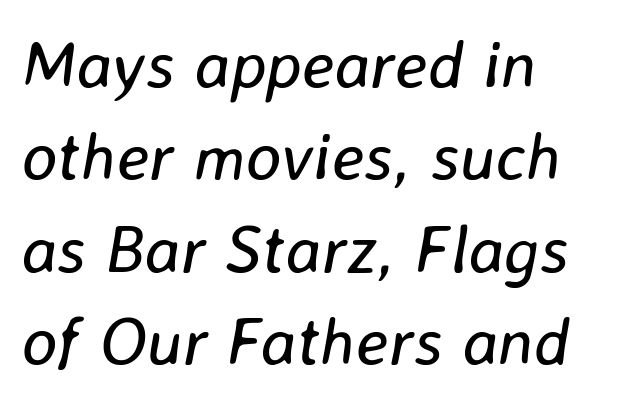
Q: Is the text bold? A: No.
Q: Is the text italic (slanted)? A: Yes, it leans right by about 8 degrees.
Q: Is the text underlined? A: No.
Q: How is the paragraph aligned? A: Left-aligned.
Q: Is the spacing between letters normal or unusually wide? A: Normal.
Q: Is the spacing between lines tight, normal or loose? A: Normal.
Q: Width (condensed, normal, or wide)? A: Normal.
Q: Stroke contrast? A: Low.
Q: x-height? A: Medium.
Q: Monospaced? A: No.
